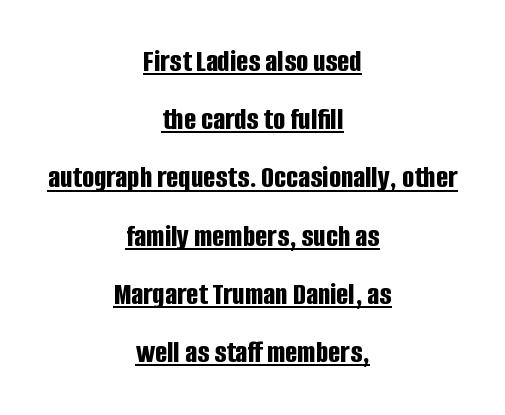
Students, this is bold: see how much ink each stroke carries. Typographically, this falls in the sans-serif category. A typesetter would call this proportional, since set widths differ per character. Every word sits above its own underline. These lines are centered, leaving both edges ragged. Does extra space separate the letters? No, they use regular spacing.
